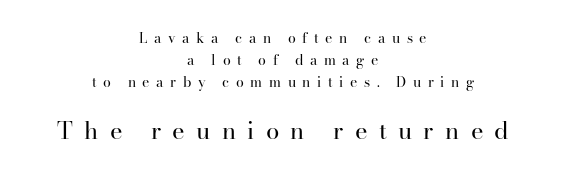
The zone under the glyphs is completely vacant. Typesetter's note — lower block bumped up in size, upper block left smaller. Is the type heavy? It reads as light-to-regular instead. The letters stand straight up with perfectly vertical stems. Is the letter spacing exaggerated? Yes — the characters are pushed far apart.
